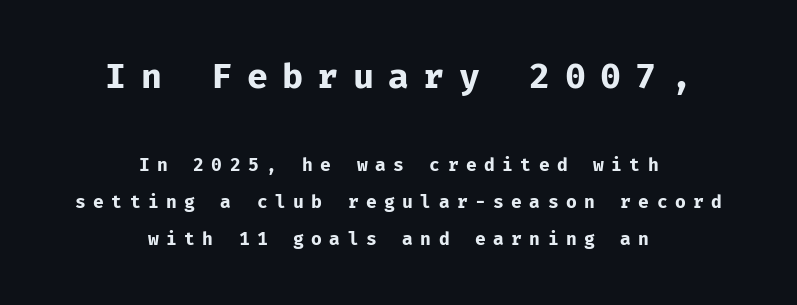
The tracking jumps out immediately: characters are airy and widely separated. Chunky letters — that's bold for sure. Unmarked baselines from the first word to the last. The rendering uses a large line-height, opening up the rows. Do the characters align in a grid? Yes, the font is monospaced. This sample is center-justified, so both line endings float freely.
